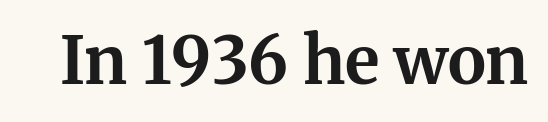
Q: Is the text bold? A: Yes.
Q: Is the text italic (slanted)? A: No, it is upright.
Q: Is the typeface a serif or a sans-serif typeface? A: Serif.
Q: Is the text underlined? A: No.
Q: Is the spacing between letters normal or unusually wide? A: Normal.
Q: Width (condensed, normal, or wide)? A: Normal.
Q: Stroke contrast? A: Medium.
Q: x-height? A: Medium.
Q: Monospaced? A: No.
